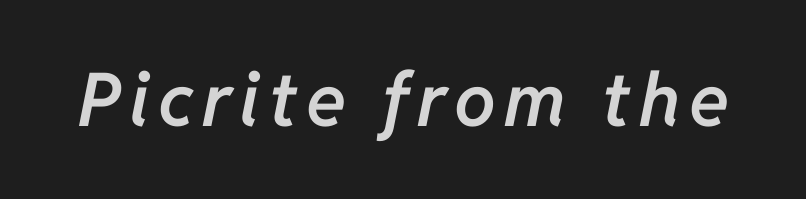
{"italic": "yes", "lean": "right", "slant_degrees": 11, "bold": "semi", "weight": "semibold", "width": "normal", "stroke_contrast": "low", "x_height": "medium", "monospaced": "no", "underline": "no", "glyph_px": 74}
